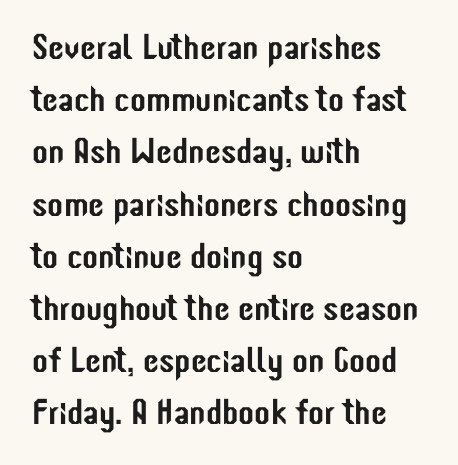
Q: Is the text italic (slanted)? A: No, it is upright.
Q: Is the typeface a serif or a sans-serif typeface? A: Sans-serif.
Q: Is the text underlined? A: No.
Q: How is the paragraph aligned? A: Left-aligned.
Q: Is the spacing between letters normal or unusually wide? A: Normal.
Q: Is the spacing between lines tight, normal or loose? A: Normal.
Q: Width (condensed, normal, or wide)? A: Condensed.
Q: Stroke contrast? A: Low.
Q: x-height? A: Medium.
Q: Monospaced? A: No.
